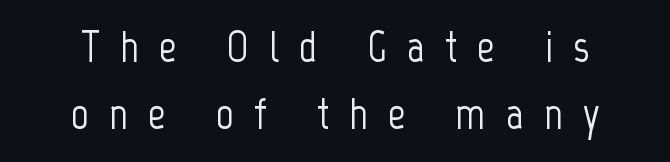
The image shows 44 px condensed sans-serif type, upright; set centered, normal line spacing (1.53x), unusually wide letter spacing (+0.46 em), not underlined; low stroke contrast and a medium x-height.
